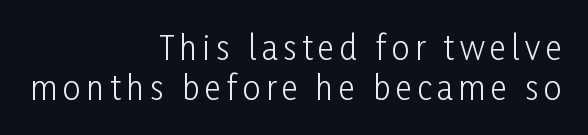
The image shows 32 px light, condensed sans-serif type, upright; set right-aligned, line spacing 1.24x, not underlined; low stroke contrast and a medium x-height.
